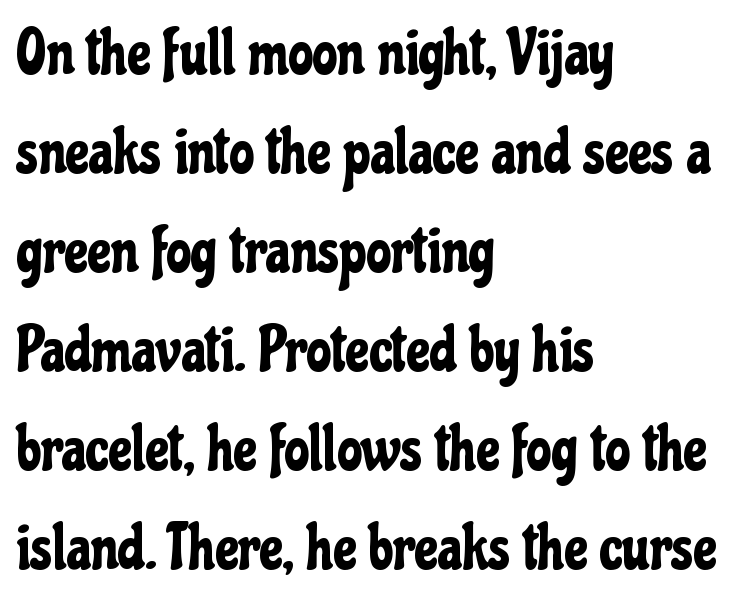
Q: Is the text italic (slanted)? A: No, it is upright.
Q: Is the typeface a serif or a sans-serif typeface? A: Sans-serif.
Q: Is the text underlined? A: No.
Q: How is the paragraph aligned? A: Left-aligned.
Q: Is the spacing between letters normal or unusually wide? A: Normal.
Q: Is the spacing between lines tight, normal or loose? A: Normal.
Q: Width (condensed, normal, or wide)? A: Condensed.
Q: Stroke contrast? A: Low.
Q: x-height? A: Medium.
Q: Monospaced? A: No.
